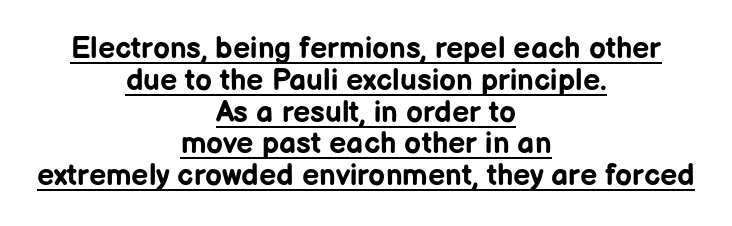
{"serif": "no", "italic": "no", "bold": "yes", "weight": "bold", "width": "normal", "stroke_contrast": "low", "x_height": "medium", "monospaced": "no", "underline": "yes", "align": "center", "line_spacing": "tight", "line_spacing_ratio": 1.06, "letter_spacing": "normal", "letter_spacing_em": 0.0, "glyph_px": 30}
